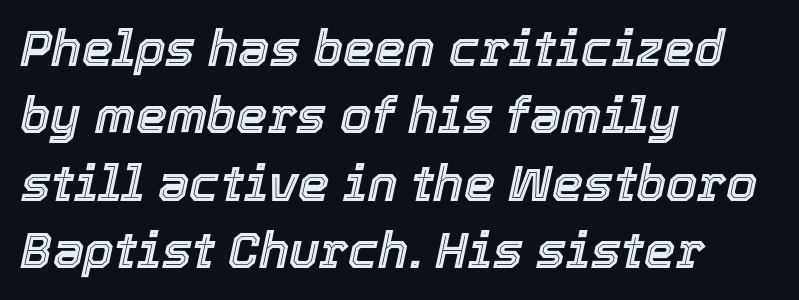
{"italic": "yes", "lean": "right", "slant_degrees": 12, "width": "normal", "x_height": "medium", "monospaced": "no", "underline": "no", "align": "left", "line_spacing": "normal", "line_spacing_ratio": 1.35, "letter_spacing": "normal", "letter_spacing_em": 0.0, "glyph_px": 50}
